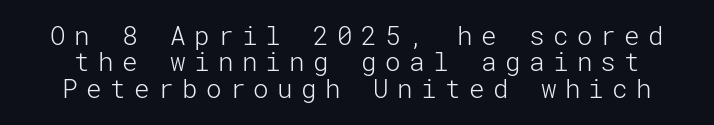
Q: Is the text bold? A: No.
Q: Is the text italic (slanted)? A: No, it is upright.
Q: Is the text underlined? A: No.
Q: Is the spacing between letters normal or unusually wide? A: Unusually wide.
Q: Is the spacing between lines tight, normal or loose? A: Tight.
